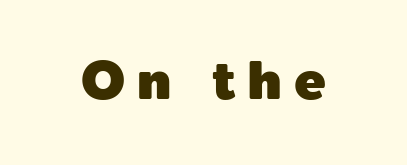
Q: Is the text italic (slanted)? A: No, it is upright.
Q: Is the typeface a serif or a sans-serif typeface? A: Sans-serif.
Q: Is the text underlined? A: No.
Q: Is the spacing between letters normal or unusually wide? A: Unusually wide.
Q: Width (condensed, normal, or wide)? A: Normal.
Q: x-height? A: Medium.
Q: Monospaced? A: No.
